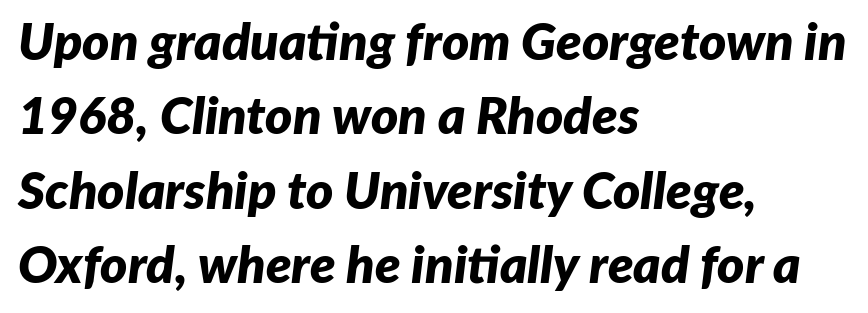
Q: Is the text bold? A: Yes.
Q: Is the text italic (slanted)? A: Yes, it leans right by about 7 degrees.
Q: Is the text underlined? A: No.
Q: How is the paragraph aligned? A: Left-aligned.
Q: Is the spacing between letters normal or unusually wide? A: Normal.
Q: Is the spacing between lines tight, normal or loose? A: Normal.
Q: Width (condensed, normal, or wide)? A: Normal.
Q: Stroke contrast? A: Low.
Q: x-height? A: Medium.
Q: Monospaced? A: No.
